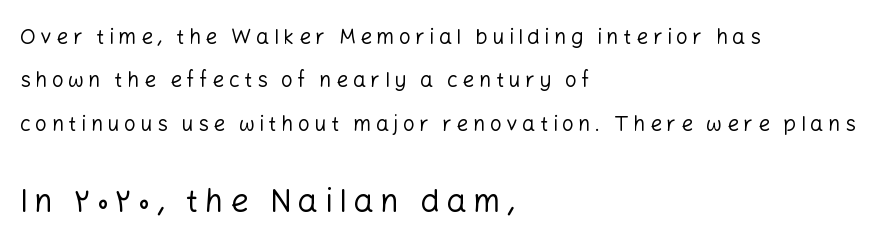
{"serif": "no", "italic": "no", "bold": "no", "weight": "regular", "width": "normal", "stroke_contrast": "low", "x_height": "medium", "monospaced": "no", "underline": "no", "align": "left", "line_spacing": "loose", "line_spacing_ratio": 2.07, "letter_spacing": "wide", "letter_spacing_em": 0.21, "larger_block": "second", "size_ratio": 1.52, "glyph_px": 32}
